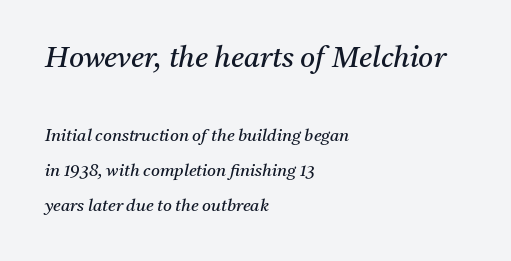
{"serif": "yes", "italic": "yes", "lean": "right", "slant_degrees": 11, "bold": "no", "weight": "regular", "width": "normal", "stroke_contrast": "medium", "x_height": "medium", "monospaced": "no", "underline": "no", "align": "left", "line_spacing": "loose", "line_spacing_ratio": 2.06, "letter_spacing": "normal", "letter_spacing_em": 0.0, "larger_block": "first", "size_ratio": 1.71, "glyph_px": 29}
